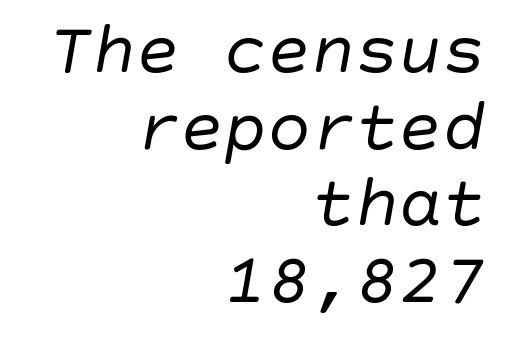
Q: Is the text bold? A: No.
Q: Is the text italic (slanted)? A: Yes, it leans right by about 10 degrees.
Q: Is the text underlined? A: No.
Q: How is the paragraph aligned? A: Right-aligned.
Q: Is the spacing between letters normal or unusually wide? A: Normal.
Q: Is the spacing between lines tight, normal or loose? A: Tight.
Q: Width (condensed, normal, or wide)? A: Normal.
Q: Stroke contrast? A: Low.
Q: x-height? A: Large.
